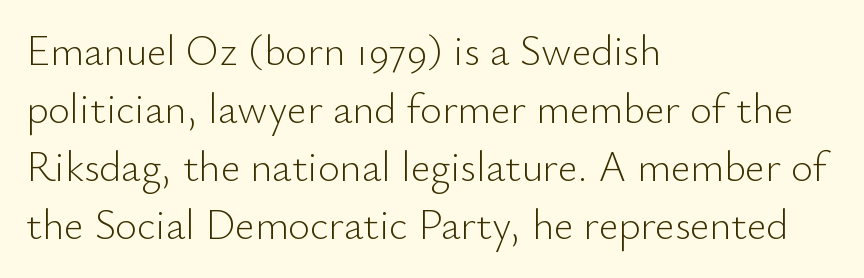
{"serif": "no", "italic": "no", "bold": "no", "weight": "light", "width": "normal", "stroke_contrast": "low", "x_height": "small", "monospaced": "no", "underline": "no", "align": "left", "line_spacing": "normal", "line_spacing_ratio": 1.38, "letter_spacing": "normal", "letter_spacing_em": 0.0, "glyph_px": 42}
